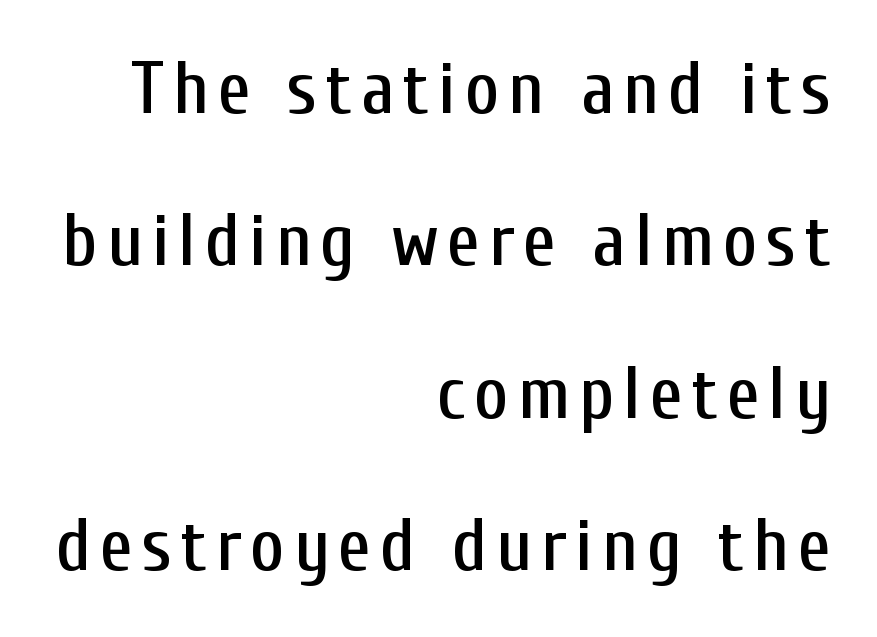
The image shows 74 px condensed sans-serif type, upright; set right-aligned, loose line spacing (2.06x), not underlined; low stroke contrast and a medium x-height.
